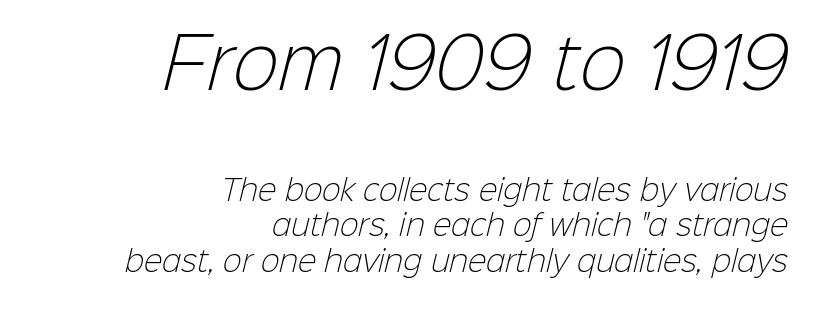
These two chunks differ in scale, with the top chunk taking the larger measure. Stroke mass is kept to a normal reading level or below. These lines are rendered in a variable-pitch font. Only glyphs here, with clear space below each row. Spacing between characters is what you'd get straight out of the box. Notice how descenders clear the ascenders below comfortably — that's standard leading.
